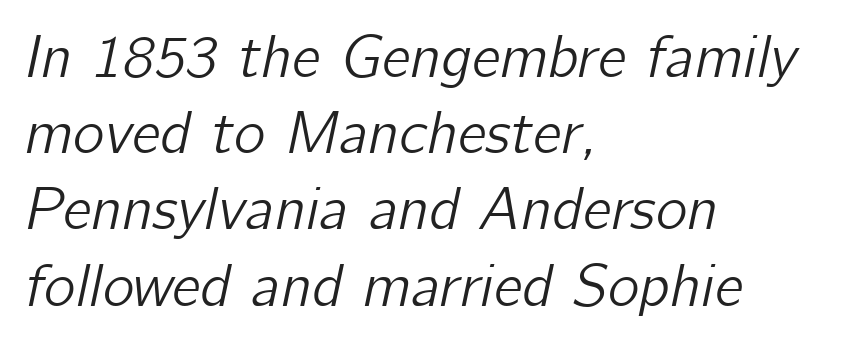
Q: Is the text italic (slanted)? A: Yes, it leans right by about 12 degrees.
Q: Is the text underlined? A: No.
Q: How is the paragraph aligned? A: Left-aligned.
Q: Is the spacing between letters normal or unusually wide? A: Normal.
Q: Is the spacing between lines tight, normal or loose? A: Normal.
Q: Width (condensed, normal, or wide)? A: Normal.
Q: Stroke contrast? A: Low.
Q: x-height? A: Medium.
Q: Monospaced? A: No.
